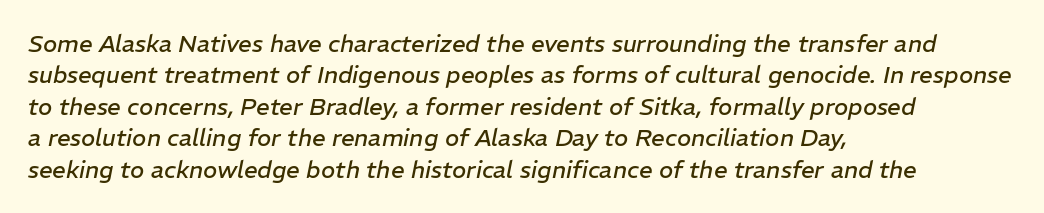
Q: Is the text bold? A: No.
Q: Is the text italic (slanted)? A: Yes, it leans right by about 11 degrees.
Q: Is the text underlined? A: No.
Q: How is the paragraph aligned? A: Left-aligned.
Q: Is the spacing between letters normal or unusually wide? A: Normal.
Q: Is the spacing between lines tight, normal or loose? A: Normal.
